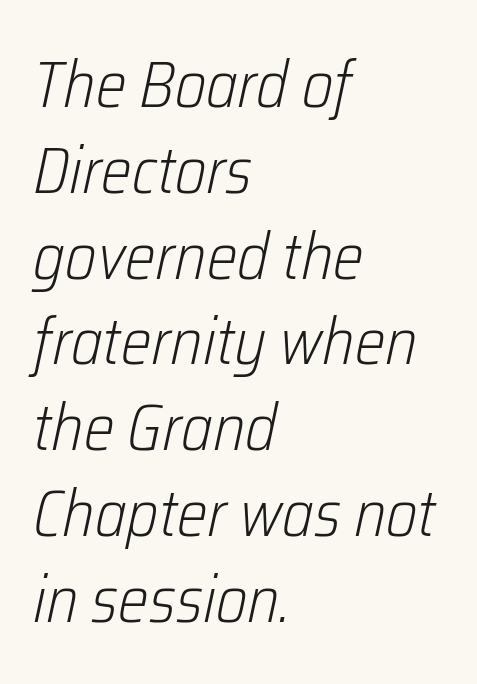
{"italic": "yes", "lean": "right", "slant_degrees": 12, "bold": "no", "weight": "light", "width": "condensed", "stroke_contrast": "low", "x_height": "medium", "monospaced": "no", "underline": "no", "align": "left", "line_spacing": "normal", "line_spacing_ratio": 1.32, "letter_spacing": "normal", "letter_spacing_em": 0.0, "glyph_px": 65}
